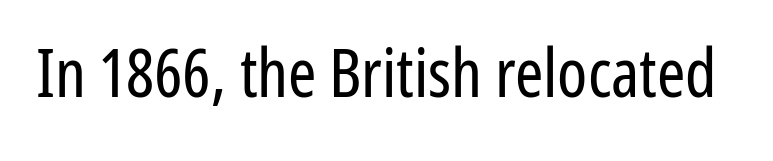
{"serif": "no", "italic": "no", "bold": "no", "weight": "regular", "width": "condensed", "stroke_contrast": "low", "x_height": "medium", "monospaced": "no", "underline": "no", "letter_spacing": "normal", "letter_spacing_em": 0.0, "glyph_px": 68}
